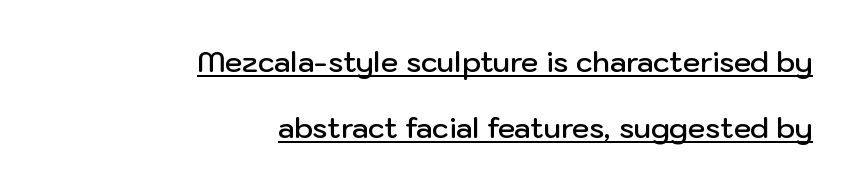
{"serif": "no", "italic": "no", "bold": "semi", "weight": "semibold", "width": "normal", "stroke_contrast": "low", "x_height": "medium", "monospaced": "no", "underline": "yes", "align": "right", "line_spacing": "loose", "line_spacing_ratio": 2.35, "letter_spacing": "normal", "letter_spacing_em": 0.0, "glyph_px": 28}
